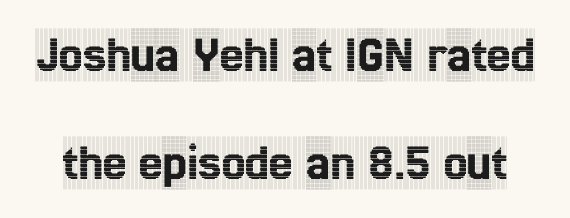
Q: Is the text italic (slanted)? A: No, it is upright.
Q: Is the typeface a serif or a sans-serif typeface? A: Serif.
Q: Is the text underlined? A: No.
Q: Is the spacing between letters normal or unusually wide? A: Normal.
Q: Is the spacing between lines tight, normal or loose? A: Loose.
Q: Width (condensed, normal, or wide)? A: Condensed.
Q: x-height? A: Large.
Q: Monospaced? A: No.
